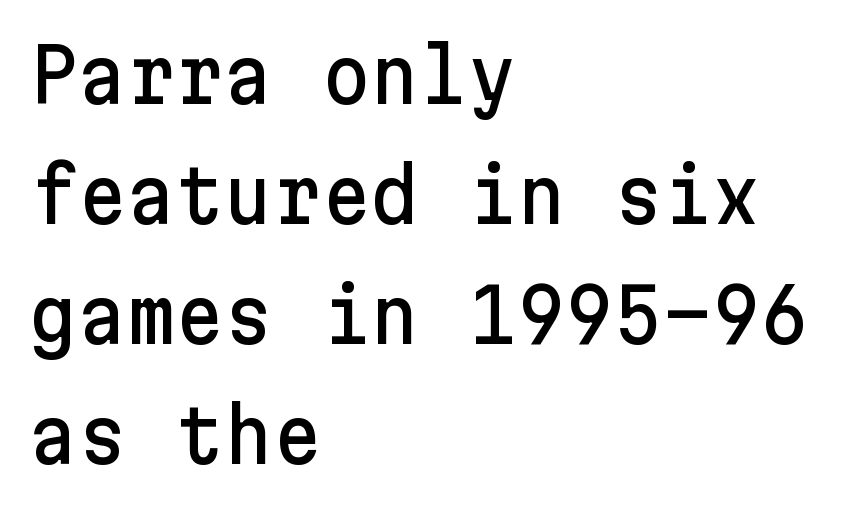
{"serif": "no", "italic": "no", "width": "normal", "stroke_contrast": "low", "x_height": "medium", "underline": "no", "align": "left", "line_spacing": "normal", "line_spacing_ratio": 1.6, "letter_spacing": "normal", "letter_spacing_em": 0.0, "glyph_px": 75}
